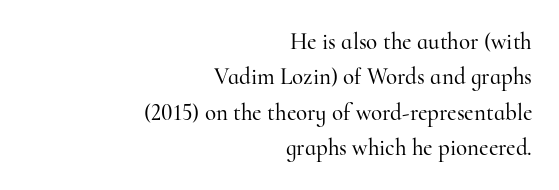
The image shows 23 px text type, upright; set right-aligned, normal line spacing (1.54x), normal letter spacing, not underlined.
